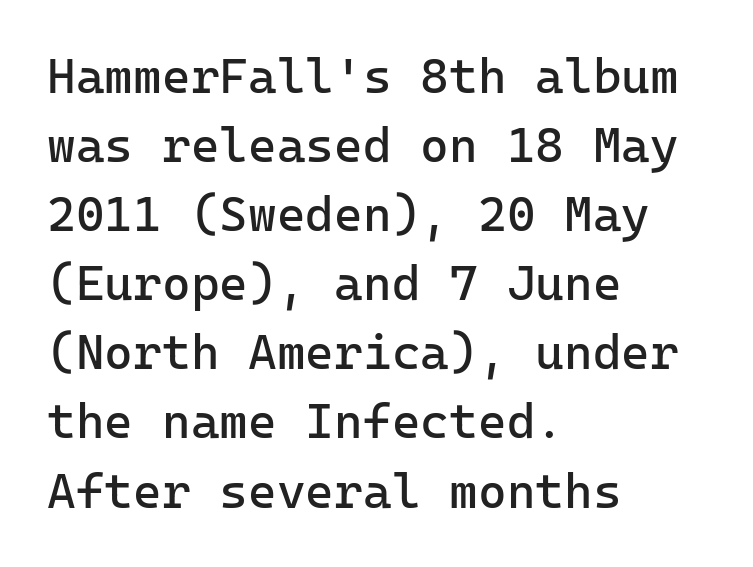
Q: Is the text bold? A: No.
Q: Is the text italic (slanted)? A: No, it is upright.
Q: Is the typeface a serif or a sans-serif typeface? A: Sans-serif.
Q: Is the text underlined? A: No.
Q: How is the paragraph aligned? A: Left-aligned.
Q: Is the spacing between letters normal or unusually wide? A: Normal.
Q: Is the spacing between lines tight, normal or loose? A: Normal.
Q: Width (condensed, normal, or wide)? A: Normal.
Q: Stroke contrast? A: Low.
Q: x-height? A: Medium.
Q: Monospaced? A: Yes.
